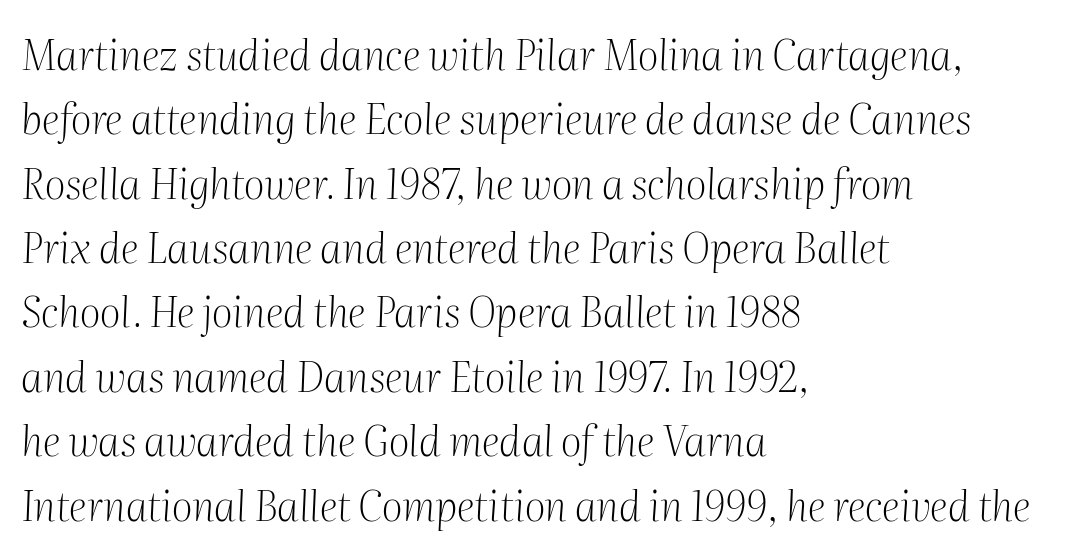
Q: Is the text bold? A: No.
Q: Is the text italic (slanted)? A: Yes, it leans right by about 2 degrees.
Q: Is the typeface a serif or a sans-serif typeface? A: Serif.
Q: Is the text underlined? A: No.
Q: How is the paragraph aligned? A: Left-aligned.
Q: Is the spacing between letters normal or unusually wide? A: Normal.
Q: Is the spacing between lines tight, normal or loose? A: Normal.
Q: Width (condensed, normal, or wide)? A: Normal.
Q: Stroke contrast? A: Medium.
Q: x-height? A: Medium.
Q: Monospaced? A: No.
